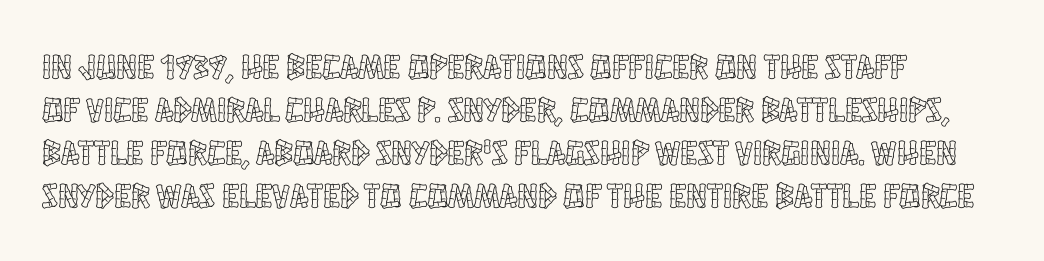
The baseline area is clear. The tracking reads as untouched default to a designer's eye. The passage shown is typed in a proportional face where columns would drift. Italic: no, the glyphs are upright roman.
